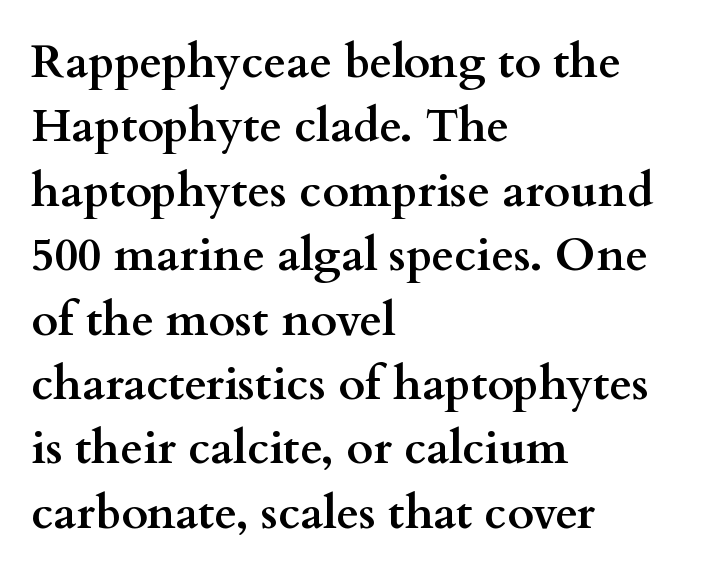
Q: Is the text bold? A: Yes.
Q: Is the text italic (slanted)? A: No, it is upright.
Q: Is the typeface a serif or a sans-serif typeface? A: Serif.
Q: Is the text underlined? A: No.
Q: How is the paragraph aligned? A: Left-aligned.
Q: Is the spacing between letters normal or unusually wide? A: Normal.
Q: Is the spacing between lines tight, normal or loose? A: Normal.
Q: Width (condensed, normal, or wide)? A: Wide.
Q: Stroke contrast? A: Medium.
Q: x-height? A: Small.
Q: Monospaced? A: No.
